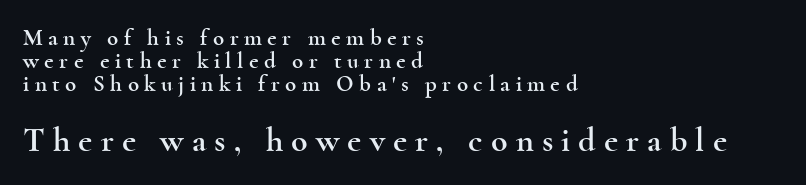
{"serif": "yes", "italic": "no", "width": "wide", "x_height": "small", "monospaced": "no", "underline": "no", "align": "left", "line_spacing": "tight", "line_spacing_ratio": 1.0, "letter_spacing": "wide", "letter_spacing_em": 0.24, "larger_block": "second", "size_ratio": 1.48, "glyph_px": 34}
